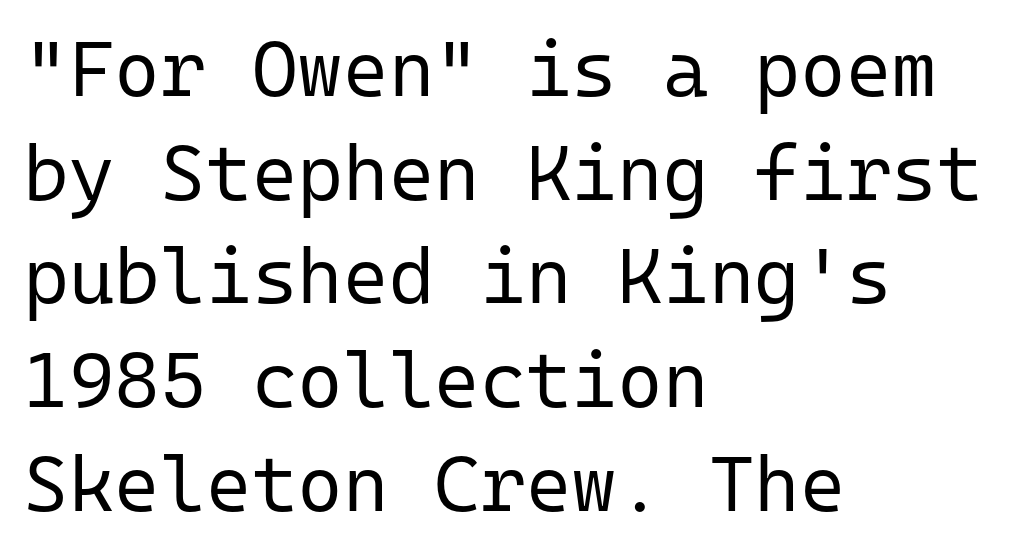
Q: Is the text bold? A: No.
Q: Is the text italic (slanted)? A: No, it is upright.
Q: Is the typeface a serif or a sans-serif typeface? A: Sans-serif.
Q: Is the text underlined? A: No.
Q: How is the paragraph aligned? A: Left-aligned.
Q: Is the spacing between letters normal or unusually wide? A: Normal.
Q: Is the spacing between lines tight, normal or loose? A: Normal.
Q: Width (condensed, normal, or wide)? A: Normal.
Q: Stroke contrast? A: Low.
Q: x-height? A: Medium.
Q: Monospaced? A: Yes.
